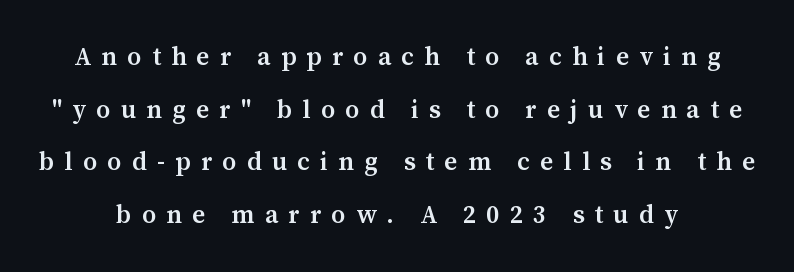
The letterforms stand isolated, each surrounded by extra space. Which margin do the lines hug? Neither — every line sits in the middle. The block of text is sparse from top to bottom, with ample space between rows. Check under the words: just untouched page. Characters remain perfectly vertical along every line. The glyphs have the mass of a demibold cut, below bold.
